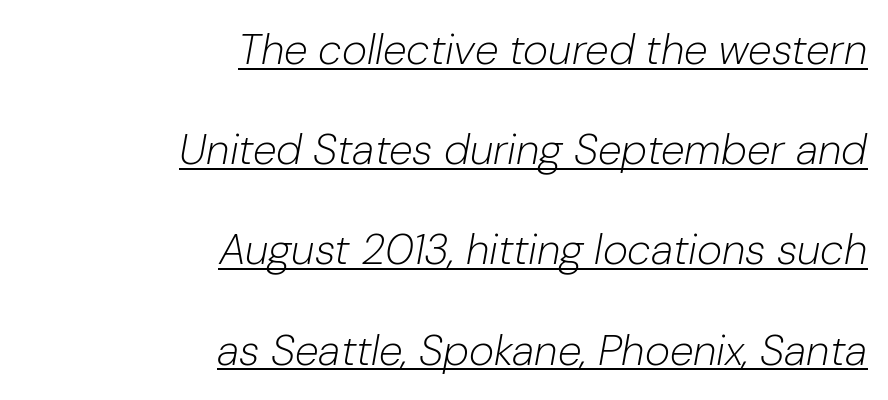
Style check: oblique. Caption: multi-line text, flush right, ragged left. The rendering uses natural spacing where letterforms have individual widths. You can see a thin bar hugging the bottom of the glyphs. The passage shown stacks its lines with a broad gap. The font is comparable to plain body text, perhaps lighter.
